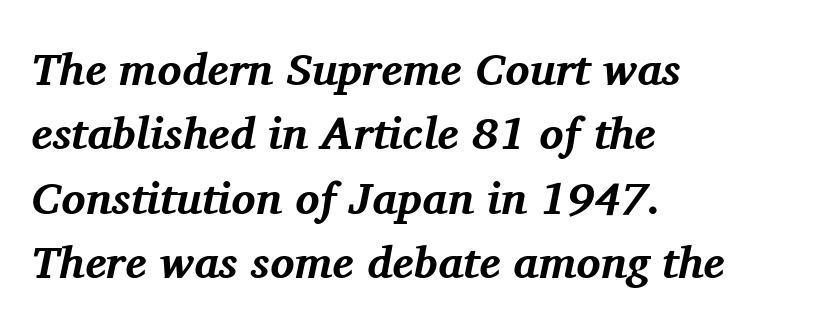
Q: Is the text bold? A: Yes.
Q: Is the text italic (slanted)? A: Yes, it leans right by about 11 degrees.
Q: Is the typeface a serif or a sans-serif typeface? A: Serif.
Q: Is the text underlined? A: No.
Q: How is the paragraph aligned? A: Left-aligned.
Q: Is the spacing between letters normal or unusually wide? A: Normal.
Q: Is the spacing between lines tight, normal or loose? A: Normal.
Q: Width (condensed, normal, or wide)? A: Normal.
Q: Stroke contrast? A: Medium.
Q: x-height? A: Medium.
Q: Monospaced? A: No.
